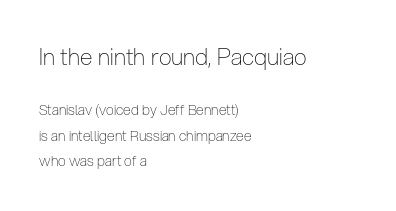
The image shows 23 px text type, upright; set left-aligned, line spacing 1.82x, normal letter spacing, not underlined; the first (top) block is 1.64x larger.
